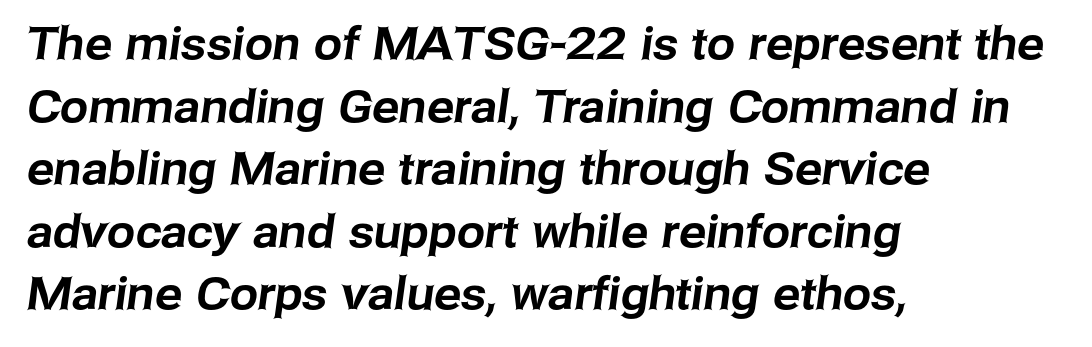
Q: Is the typeface a serif or a sans-serif typeface? A: Sans-serif.
Q: Is the text underlined? A: No.
Q: How is the paragraph aligned? A: Left-aligned.
Q: Is the spacing between letters normal or unusually wide? A: Normal.
Q: Is the spacing between lines tight, normal or loose? A: Normal.
Q: Width (condensed, normal, or wide)? A: Normal.
Q: Stroke contrast? A: Low.
Q: x-height? A: Medium.
Q: Monospaced? A: No.
